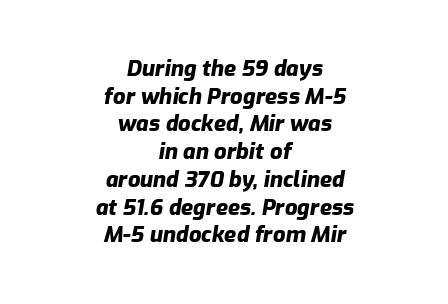
The image shows 22 px bold type, italic (leaning right); set centered, normal line spacing (1.26x), normal letter spacing, not underlined.
